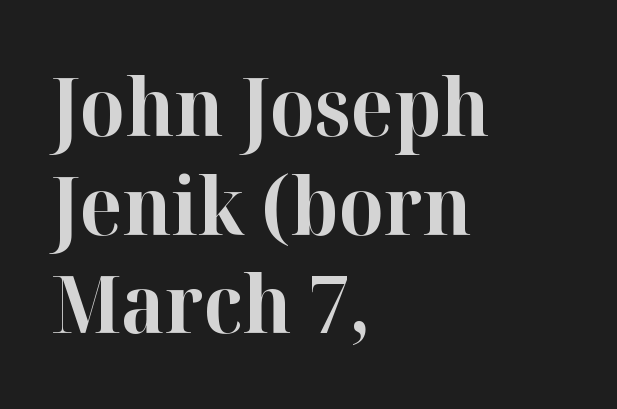
The image shows 79 px bold serif type, upright; set left-aligned, normal line spacing (1.25x), normal letter spacing, not underlined; high stroke contrast and a medium x-height.
